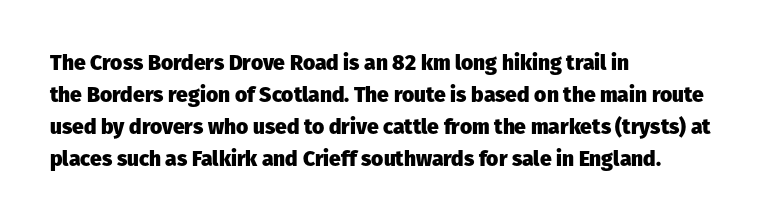
Q: Is the text bold? A: Yes.
Q: Is the text italic (slanted)? A: No, it is upright.
Q: Is the text underlined? A: No.
Q: How is the paragraph aligned? A: Left-aligned.
Q: Is the spacing between letters normal or unusually wide? A: Normal.
Q: Is the spacing between lines tight, normal or loose? A: Normal.
